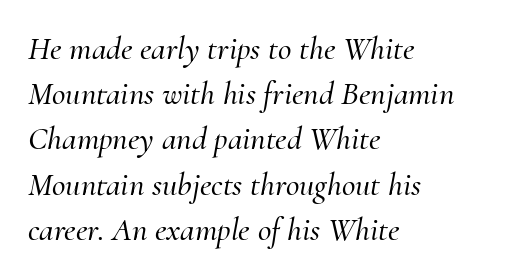
The image shows 33 px serif type, italic (leaning right); set left-aligned, normal line spacing (1.37x), normal letter spacing, not underlined; medium stroke contrast and a small x-height.
